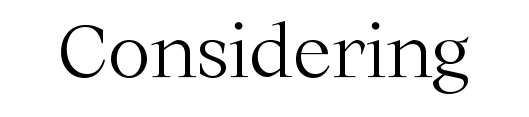
Q: Is the text bold? A: No.
Q: Is the text italic (slanted)? A: No, it is upright.
Q: Is the typeface a serif or a sans-serif typeface? A: Serif.
Q: Is the text underlined? A: No.
Q: Is the spacing between letters normal or unusually wide? A: Normal.
Q: Width (condensed, normal, or wide)? A: Normal.
Q: Stroke contrast? A: Medium.
Q: x-height? A: Medium.
Q: Monospaced? A: No.
